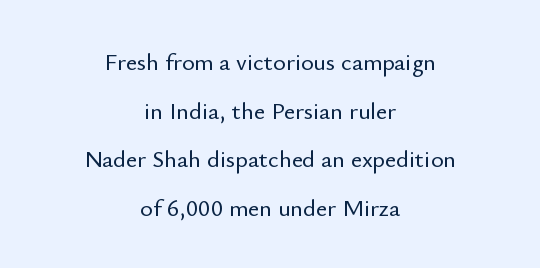
The image shows 24 px text type, upright; set centered, loose line spacing (2.03x), normal letter spacing, not underlined.
